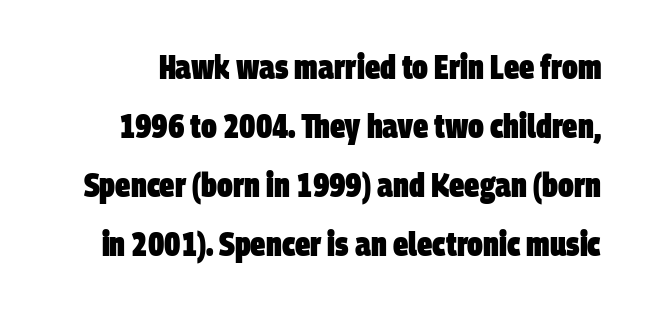
Stroke thickness is high; the sample reads as a true bold. To sum up the face: it is a sans, with no serifs. Varying glyph widths throughout — classic text-font behaviour. Standard letterfit; no display-style spreading of the glyphs. The specimen omits any rule beneath the text block's lines.
